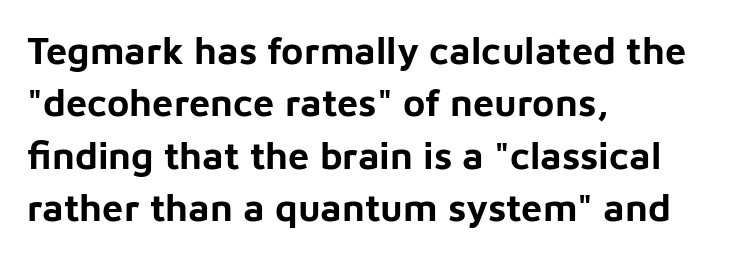
This is roman type, the default non-slanted kind. The foot of each line stays bare and open. Character widths vary here, with narrow letters taking less room than wide ones. Successive baselines arrive at the customary interval. These lines keep a tight, regular rhythm from letter to letter.
